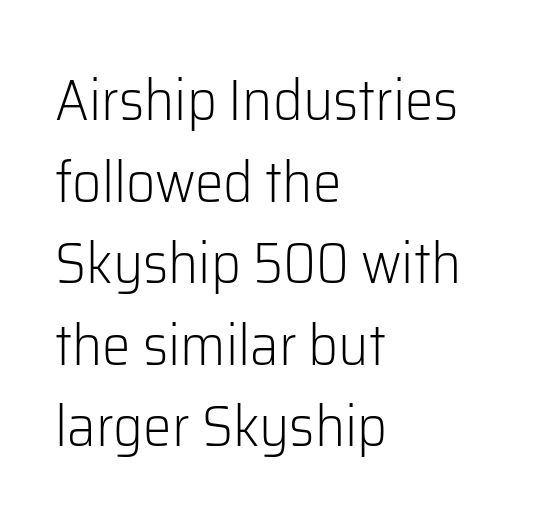
A typesetter would call this leading conventional body-copy spacing. Horizontally, the lines are justified to the leading edge only. The passage shown has conventional tracking throughout. Is this a fixed-width face? No — the glyphs have proportional, varying widths.
